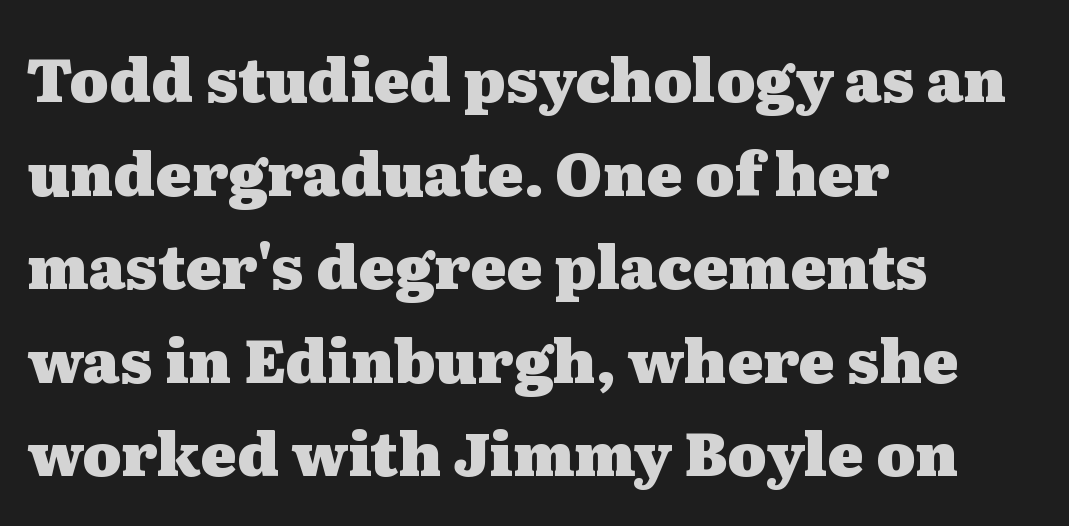
Q: Is the text bold? A: Yes.
Q: Is the text italic (slanted)? A: No, it is upright.
Q: Is the typeface a serif or a sans-serif typeface? A: Serif.
Q: Is the text underlined? A: No.
Q: How is the paragraph aligned? A: Left-aligned.
Q: Is the spacing between letters normal or unusually wide? A: Normal.
Q: Is the spacing between lines tight, normal or loose? A: Normal.
Q: Width (condensed, normal, or wide)? A: Wide.
Q: Stroke contrast? A: Medium.
Q: x-height? A: Medium.
Q: Monospaced? A: No.
